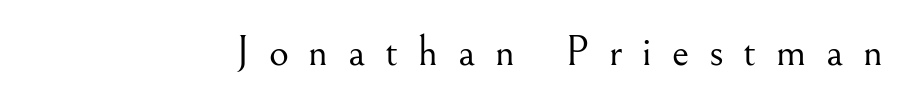
The image shows 43 px light serif type, upright; set unusually wide letter spacing (+0.46 em), not underlined; medium stroke contrast and a small x-height.
